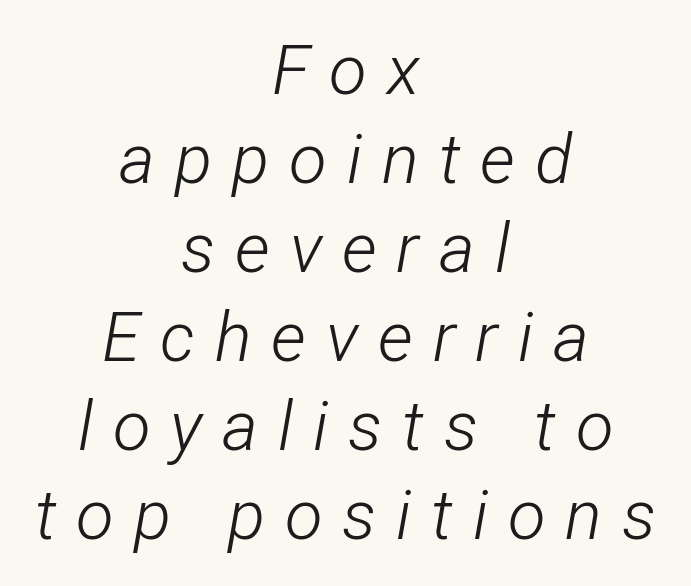
The image shows 69 px light, condensed type, italic (leaning right); set centered, normal line spacing (1.29x), unusually wide letter spacing (+0.29 em), not underlined; low stroke contrast and a medium x-height.
